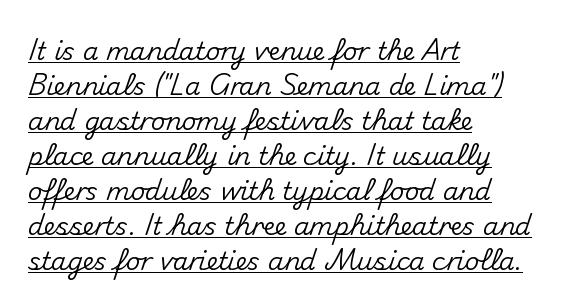
{"underline": "yes", "align": "left", "line_spacing": "normal", "line_spacing_ratio": 1.4, "letter_spacing": "normal", "letter_spacing_em": 0.0, "glyph_px": 25}
